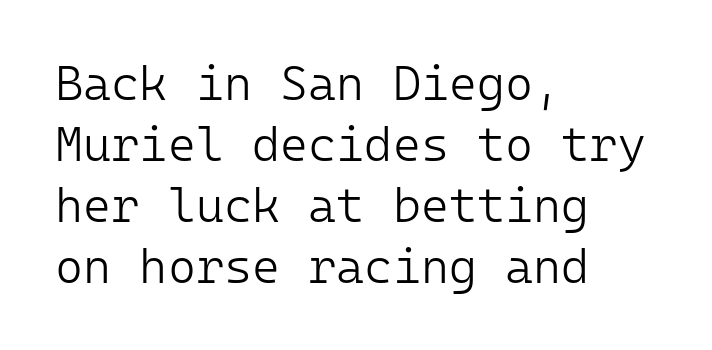
The image shows 48 px light sans-serif type, upright, monospaced; set left-aligned, normal line spacing (1.27x), normal letter spacing, not underlined; low stroke contrast and a medium x-height.
